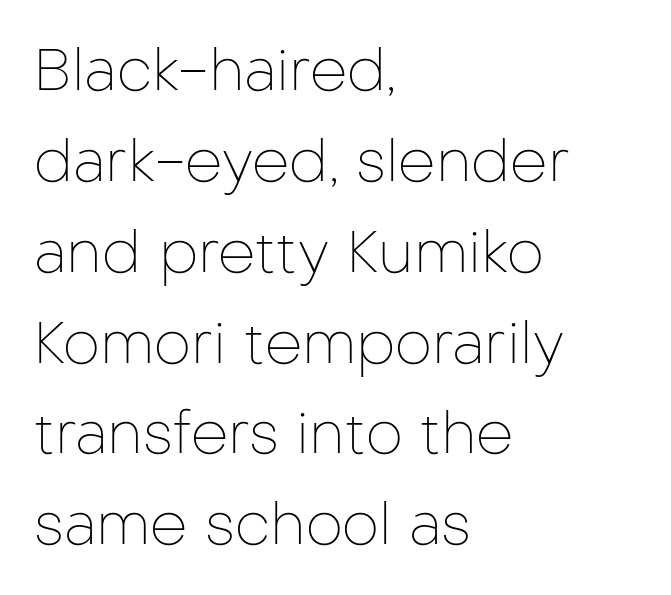
{"serif": "no", "italic": "no", "bold": "no", "weight": "thin", "width": "normal", "stroke_contrast": "low", "x_height": "medium", "monospaced": "no", "underline": "no", "align": "left", "line_spacing": "normal", "line_spacing_ratio": 1.54, "letter_spacing": "normal", "letter_spacing_em": 0.0, "glyph_px": 59}
